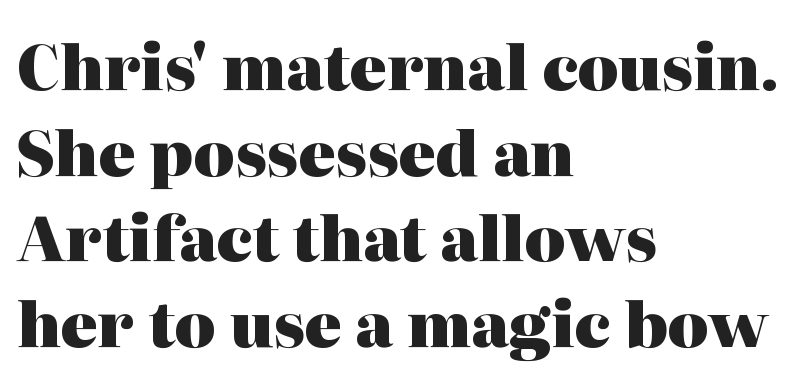
The image shows 62 px heavy serif type, upright; set left-aligned, normal line spacing (1.38x), normal letter spacing, not underlined; high stroke contrast and a medium x-height.
